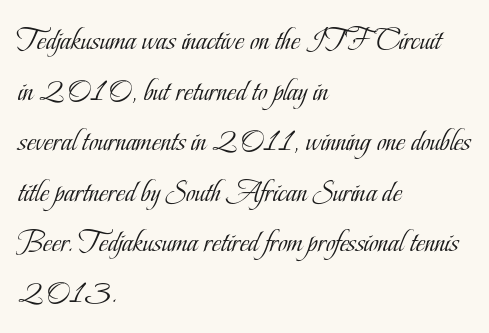
The image shows 32 px light, condensed serif type; set left-aligned, normal line spacing (1.58x), normal letter spacing, not underlined; low stroke contrast and a small x-height.
